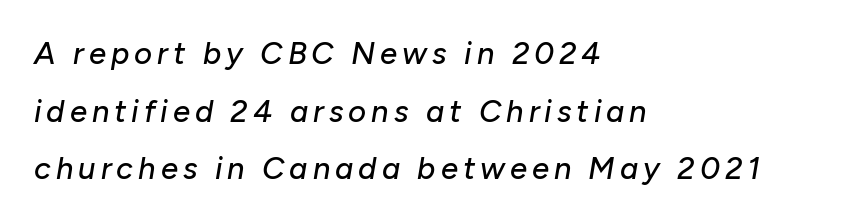
The image shows 31 px text type, italic (leaning right); set left-aligned, line spacing 1.86x, not underlined; low stroke contrast and a medium x-height.
